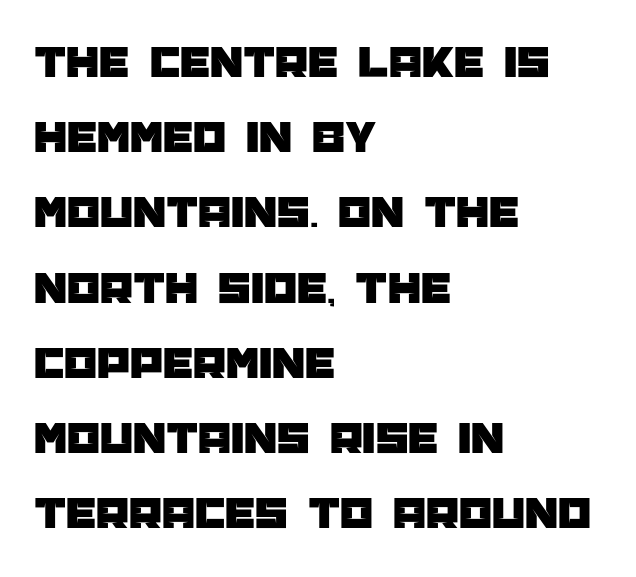
The gap between lines stays unmarked. Inter-character spacing is left at the font's built-in metrics. Italic? Not at all — the glyphs are vertical. The passage shown stacks its lines at a standard gap.
